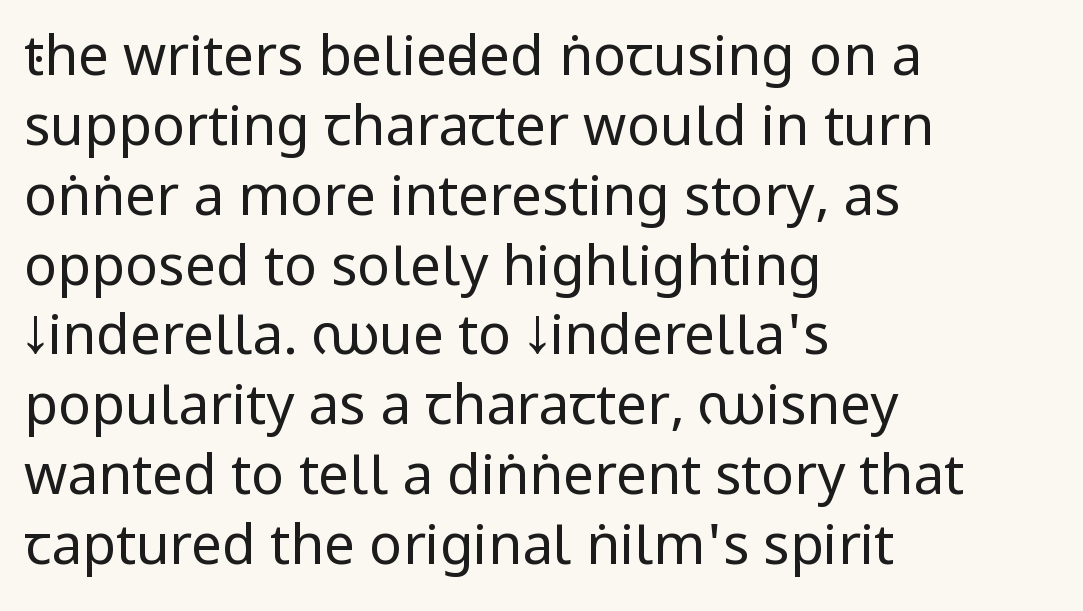
Unbolded letterforms with no extra heft. Plain, unruled lines of type. This is roman type, the default non-slanted kind. A typesetter would call this zero additional tracking. This block has exactly the height ordinary leading produces.
